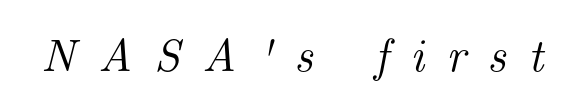
{"serif": "yes", "italic": "yes", "lean": "right", "slant_degrees": 14, "width": "normal", "stroke_contrast": "medium", "x_height": "small", "monospaced": "no", "underline": "no", "letter_spacing": "wide", "letter_spacing_em": 0.48, "glyph_px": 46}
